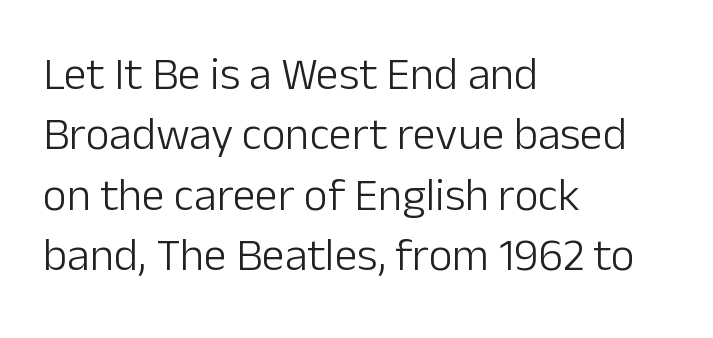
Is this a sans? Yes — the strokes have no serifs. A classic flush-left, rag-right setting is used for this passage. Does the leading feel generous? No, just average. Underline: absent. These lines are rendered in a variable-pitch font.
